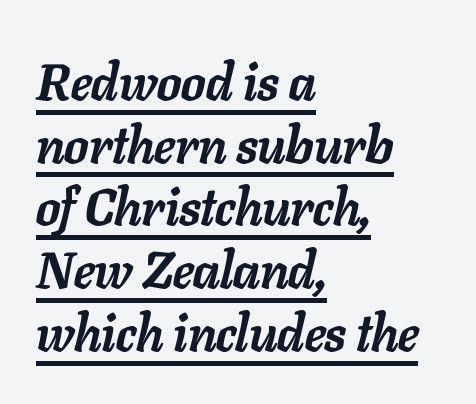
The image shows 51 px semibold type, italic (leaning right); set left-aligned, line spacing 1.23x, normal letter spacing, underlined; low stroke contrast and a medium x-height.
